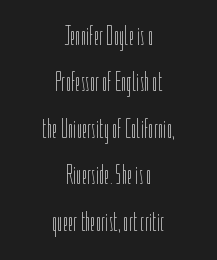
{"italic": "no", "bold": "no", "underline": "no", "align": "center", "line_spacing_ratio": 1.72, "letter_spacing": "normal", "letter_spacing_em": 0.0, "glyph_px": 27}
